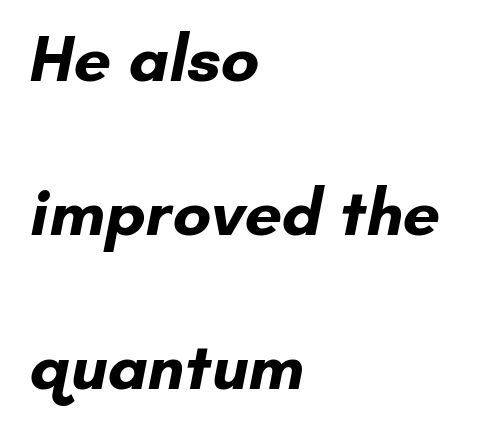
Q: Is the text bold? A: Yes.
Q: Is the typeface a serif or a sans-serif typeface? A: Sans-serif.
Q: Is the text underlined? A: No.
Q: How is the paragraph aligned? A: Left-aligned.
Q: Is the spacing between letters normal or unusually wide? A: Normal.
Q: Is the spacing between lines tight, normal or loose? A: Loose.
Q: Width (condensed, normal, or wide)? A: Normal.
Q: Stroke contrast? A: Low.
Q: x-height? A: Small.
Q: Monospaced? A: No.
